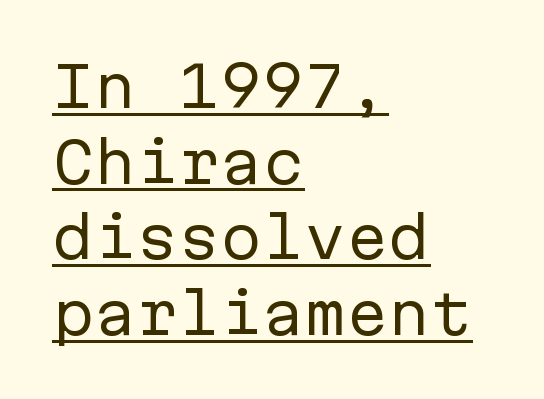
The image shows 56 px regular-weight sans-serif type, upright, monospaced; set left-aligned, normal line spacing (1.35x), normal letter spacing, underlined; low stroke contrast and a medium x-height.
